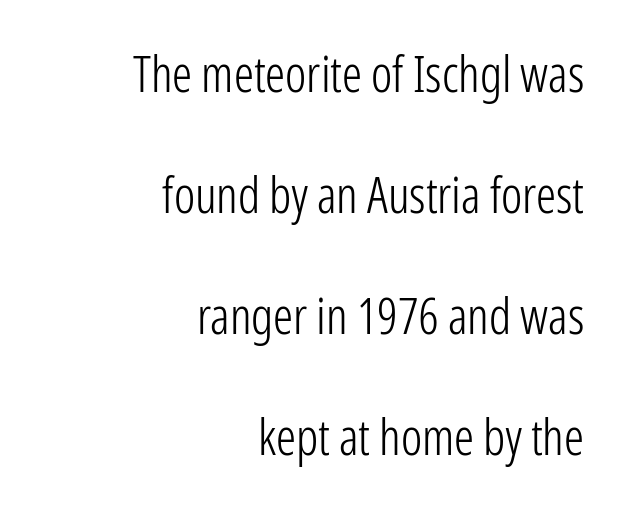
A typesetter would call this proportional, since set widths differ per character. In terms of letterspacing, this is plain default setting. The lettering stays uniformly vertical, giving the passage a roman look. Is the block centered? No — it sits flush against the right margin. Quick note: underline off. Rows of type keep a wide berth in the vertical direction.
